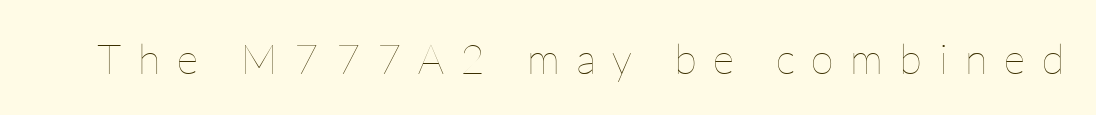
{"italic": "no", "bold": "no", "weight": "thin", "width": "normal", "stroke_contrast": "low", "x_height": "medium", "monospaced": "no", "underline": "no", "letter_spacing": "wide", "letter_spacing_em": 0.4, "glyph_px": 42}
